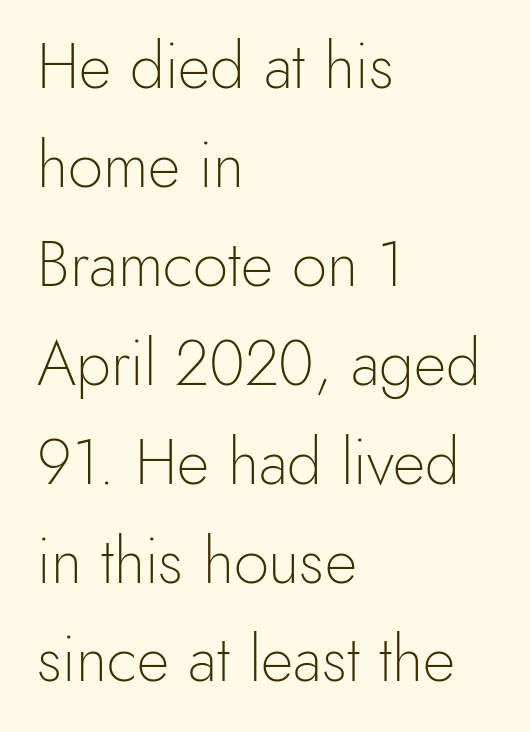
Check where the strokes stop: nothing finishes them off — pure sans. These lines are rendered in a variable-pitch font. The paragraph has a hard left edge and a soft right edge. The axis of the letterforms is exactly vertical. Plain, unruled lines of type.
